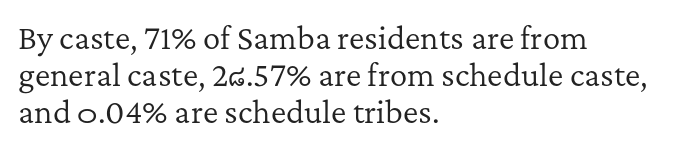
Q: Is the text bold? A: No.
Q: Is the text italic (slanted)? A: No, it is upright.
Q: Is the typeface a serif or a sans-serif typeface? A: Serif.
Q: Is the text underlined? A: No.
Q: How is the paragraph aligned? A: Left-aligned.
Q: Is the spacing between letters normal or unusually wide? A: Normal.
Q: Is the spacing between lines tight, normal or loose? A: Normal.
Q: Width (condensed, normal, or wide)? A: Normal.
Q: Stroke contrast? A: Low.
Q: x-height? A: Medium.
Q: Monospaced? A: No.
